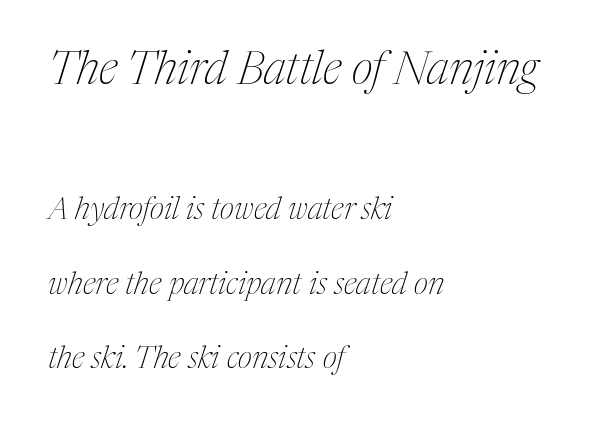
The image shows 46 px thin, condensed serif type, italic (leaning right); set left-aligned, loose line spacing (2.4x), normal letter spacing, not underlined; the first (top) block is 1.48x larger; medium stroke contrast and a medium x-height.
